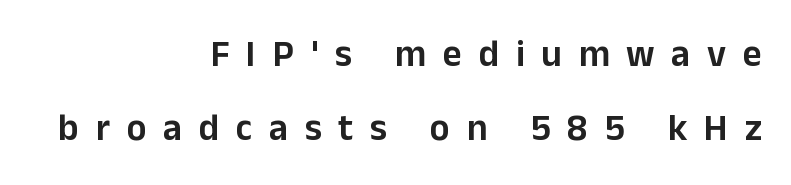
Notice how the passage keeps a crisp vertical edge on the right only. Any mark beneath the type? The region is blank. The vertical gap from one line to the next is large. Tracking here is generous; glyphs stand well apart from one another. A sans-serif font was chosen for this passage. The rendering uses natural spacing where letterforms have individual widths.
